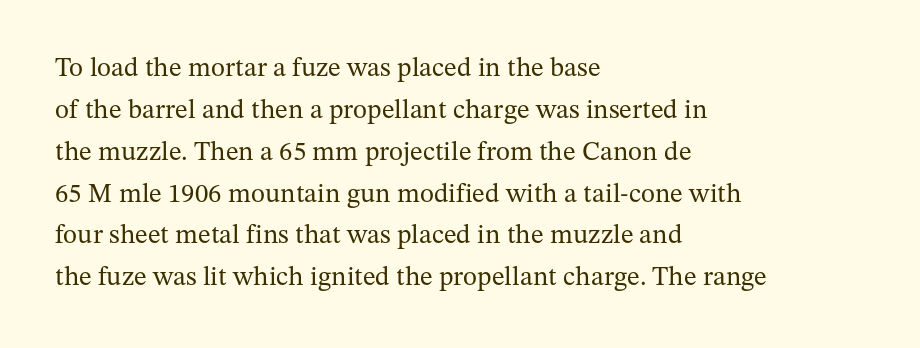
Anything drawn beneath the words? Only blank space. Each word holds together tightly as a unit, with standard inter-letter gaps. Each stroke keeps to a modest, everyday thickness or less. Normally led — the rows are evenly, conventionally spaced. In CSS terms this would be text-align: left. Does the lettering tilt? It doesn't — this is upright.
